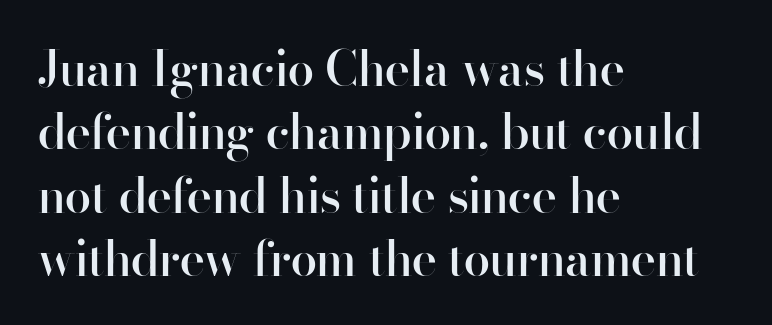
The image shows 48 px semibold sans-serif type, upright; set left-aligned, normal line spacing (1.32x), normal letter spacing, not underlined; high stroke contrast and a small x-height.
